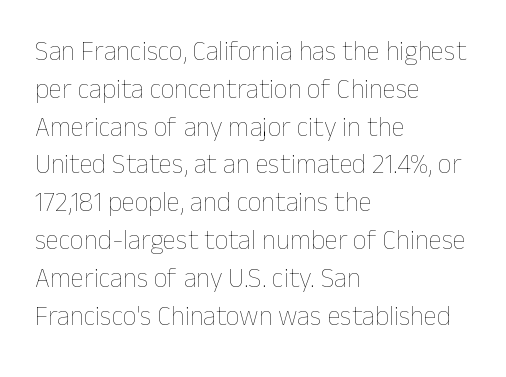
The image shows 27 px text type, upright; set left-aligned, normal line spacing (1.4x), normal letter spacing, not underlined.
